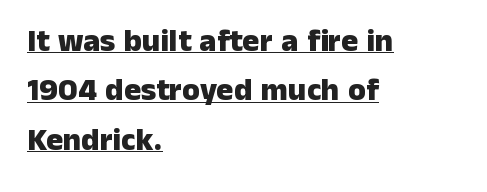
{"serif": "no", "italic": "no", "bold": "yes", "weight": "heavy", "width": "normal", "stroke_contrast": "low", "x_height": "medium", "monospaced": "no", "underline": "yes", "align": "left", "line_spacing": "normal", "line_spacing_ratio": 1.54, "letter_spacing": "normal", "letter_spacing_em": 0.0, "glyph_px": 32}
